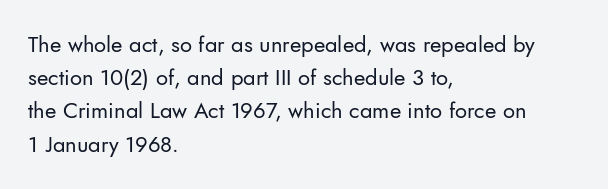
The image shows 22 px text type, upright; set left-aligned, normal line spacing (1.51x), normal letter spacing, not underlined.
